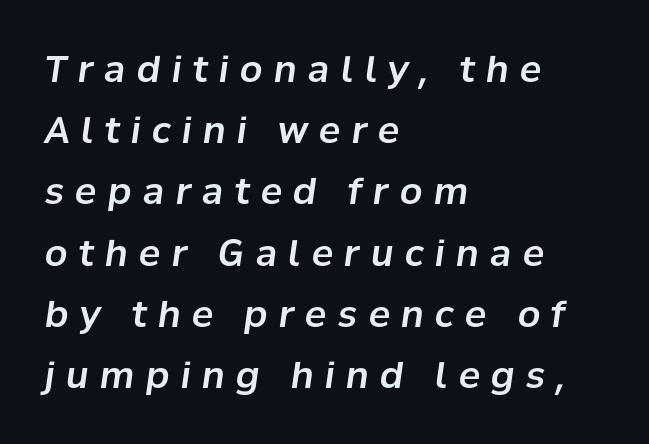
The tracking jumps out immediately: characters are airy and widely separated. Do the characters align in a grid? No, the font is proportional. The leading is moderate, giving the passage an even texture. Where is the straight margin? On the left. This is oblique type, the kind used for emphasis or titles. The gap between lines stays unmarked.
